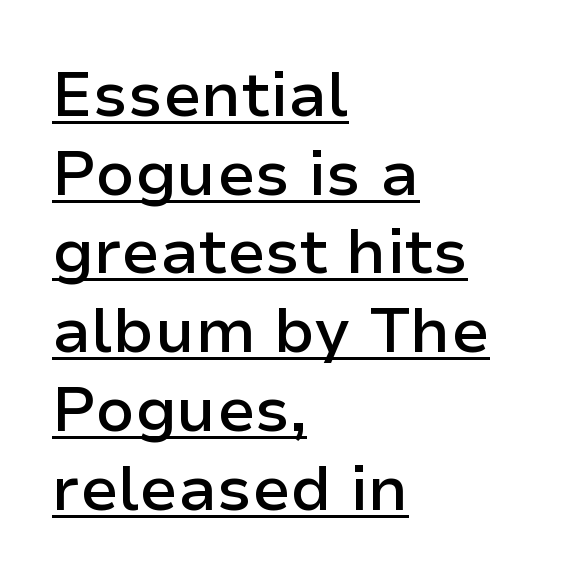
{"serif": "no", "italic": "no", "bold": "semi", "weight": "semibold", "width": "normal", "stroke_contrast": "low", "x_height": "medium", "monospaced": "no", "underline": "yes", "align": "left", "line_spacing": "normal", "line_spacing_ratio": 1.25, "letter_spacing": "normal", "letter_spacing_em": 0.0, "glyph_px": 63}
